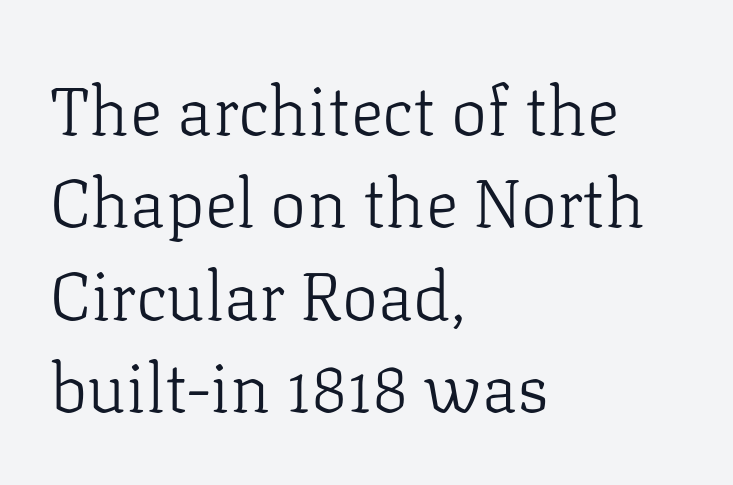
The image shows 68 px light serif type, upright; set left-aligned, normal line spacing (1.36x), normal letter spacing, not underlined; low stroke contrast and a medium x-height.
